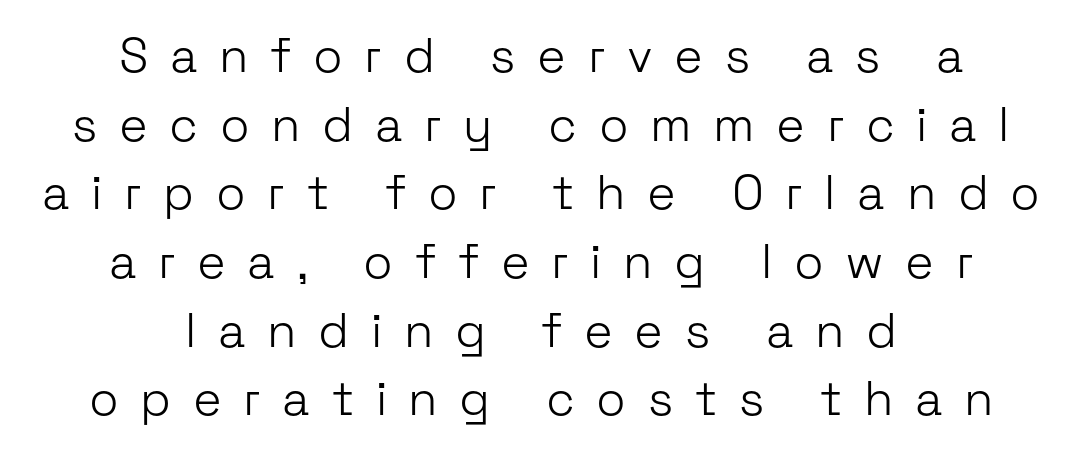
{"serif": "no", "italic": "no", "bold": "no", "weight": "light", "width": "normal", "stroke_contrast": "low", "x_height": "medium", "monospaced": "no", "underline": "no", "align": "center", "line_spacing": "normal", "line_spacing_ratio": 1.43, "letter_spacing": "wide", "letter_spacing_em": 0.45, "glyph_px": 48}
